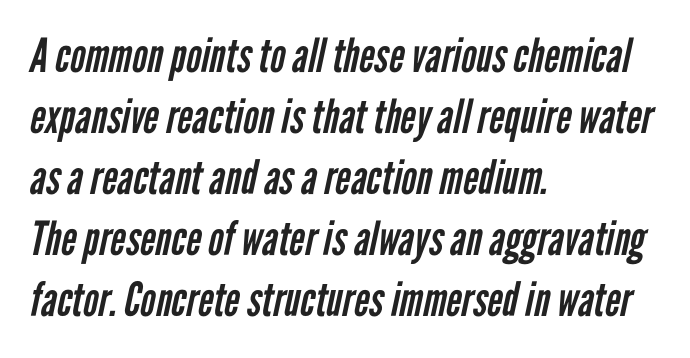
Q: Is the text bold? A: No.
Q: Is the typeface a serif or a sans-serif typeface? A: Sans-serif.
Q: Is the text underlined? A: No.
Q: How is the paragraph aligned? A: Left-aligned.
Q: Is the spacing between letters normal or unusually wide? A: Normal.
Q: Is the spacing between lines tight, normal or loose? A: Normal.
Q: Width (condensed, normal, or wide)? A: Condensed.
Q: Stroke contrast? A: Low.
Q: x-height? A: Medium.
Q: Monospaced? A: No.
